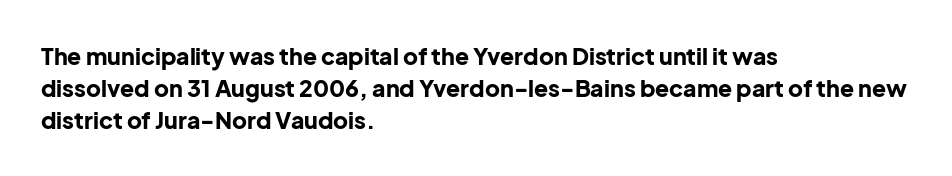
The image shows 23 px bold type, upright; set left-aligned, normal line spacing (1.39x), normal letter spacing, not underlined.
